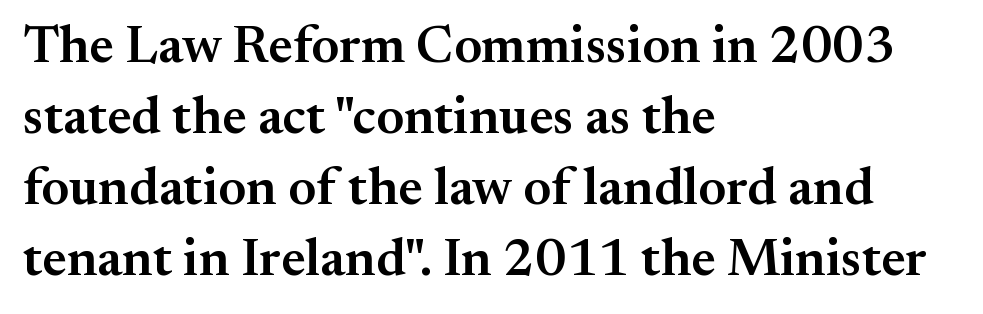
The image shows 53 px semibold serif type, upright; set left-aligned, normal line spacing (1.34x), normal letter spacing, not underlined; medium stroke contrast and a small x-height.
